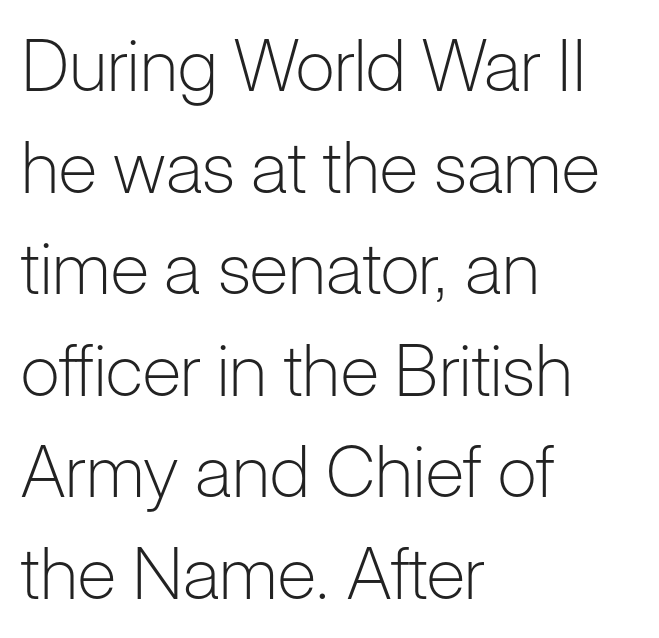
Q: Is the text bold? A: No.
Q: Is the text italic (slanted)? A: No, it is upright.
Q: Is the typeface a serif or a sans-serif typeface? A: Sans-serif.
Q: Is the text underlined? A: No.
Q: How is the paragraph aligned? A: Left-aligned.
Q: Is the spacing between letters normal or unusually wide? A: Normal.
Q: Is the spacing between lines tight, normal or loose? A: Normal.
Q: Width (condensed, normal, or wide)? A: Normal.
Q: Stroke contrast? A: Low.
Q: x-height? A: Medium.
Q: Monospaced? A: No.
